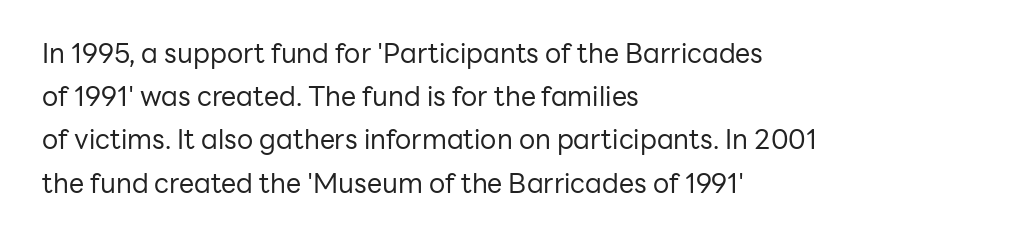
{"italic": "no", "bold": "no", "underline": "no", "align": "left", "line_spacing": "normal", "line_spacing_ratio": 1.6, "letter_spacing": "normal", "letter_spacing_em": 0.0, "glyph_px": 27}
